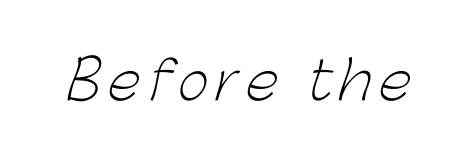
Q: Is the text bold? A: No.
Q: Is the typeface a serif or a sans-serif typeface? A: Sans-serif.
Q: Is the text underlined? A: No.
Q: Width (condensed, normal, or wide)? A: Normal.
Q: Stroke contrast? A: Low.
Q: x-height? A: Medium.
Q: Monospaced? A: No.
